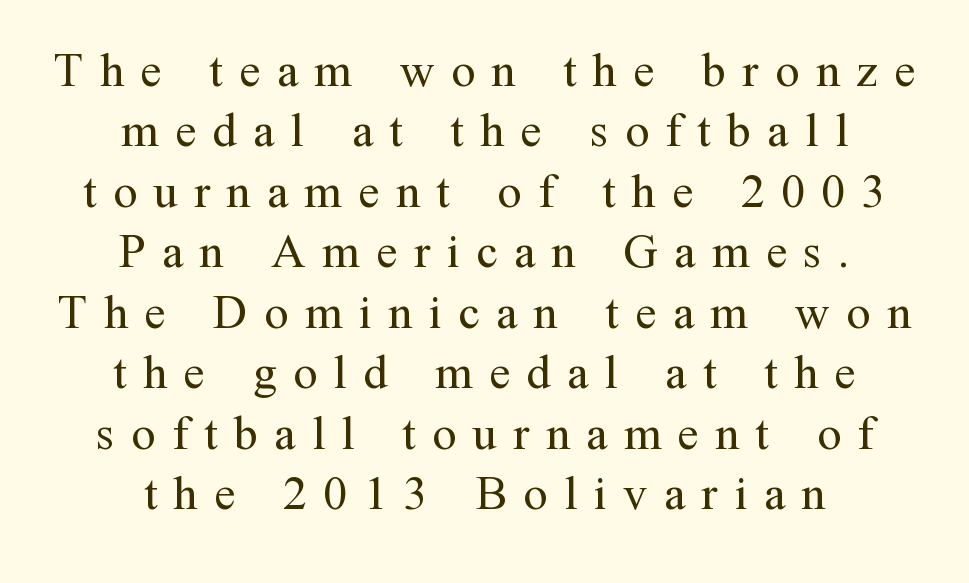
{"serif": "yes", "italic": "no", "bold": "no", "weight": "regular", "width": "normal", "stroke_contrast": "medium", "x_height": "medium", "monospaced": "no", "underline": "no", "align": "center", "line_spacing": "normal", "line_spacing_ratio": 1.26, "letter_spacing": "wide", "letter_spacing_em": 0.34, "glyph_px": 48}
